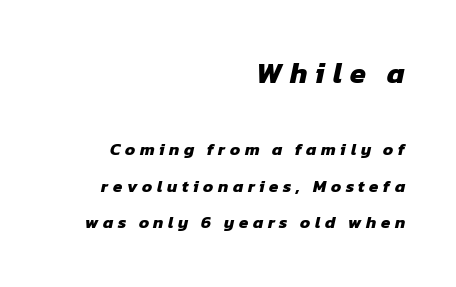
Q: Is the text bold? A: Yes.
Q: Is the typeface a serif or a sans-serif typeface? A: Sans-serif.
Q: Is the text underlined? A: No.
Q: How is the paragraph aligned? A: Right-aligned.
Q: Is the spacing between letters normal or unusually wide? A: Unusually wide.
Q: Is the spacing between lines tight, normal or loose? A: Loose.
Q: Which block of text is set in a larger size, the first (top) or the second (bottom)? A: The first (top) one.
Q: Width (condensed, normal, or wide)? A: Normal.
Q: Stroke contrast? A: Low.
Q: x-height? A: Medium.
Q: Monospaced? A: No.
